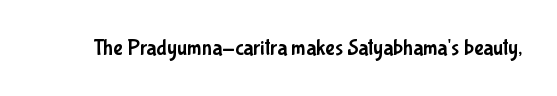
The image shows 22 px text type, upright; set normal letter spacing, not underlined.
